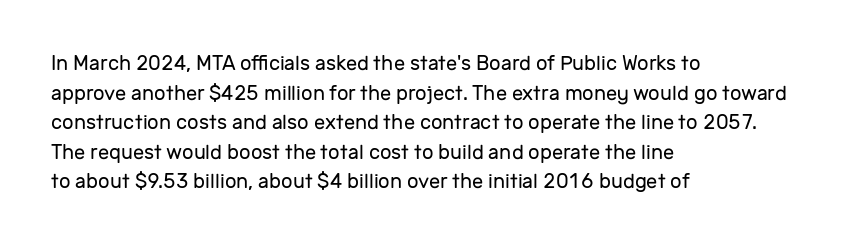
Q: Is the text bold? A: No.
Q: Is the text italic (slanted)? A: No, it is upright.
Q: Is the text underlined? A: No.
Q: How is the paragraph aligned? A: Left-aligned.
Q: Is the spacing between letters normal or unusually wide? A: Normal.
Q: Is the spacing between lines tight, normal or loose? A: Normal.
